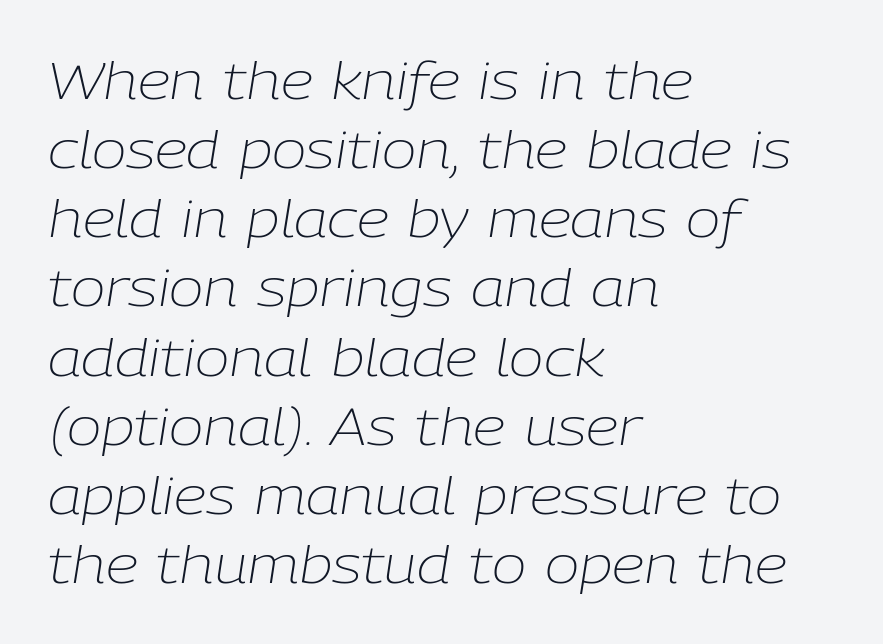
These lines sit exactly where default settings would place them. Look at the tracking — it's just the regular setting, nothing added. Leftover space on each line is placed entirely after the last word. You could not count columns in this text — the font is proportionally spaced. Counters stay open thanks to moderate or lighter strokes.
